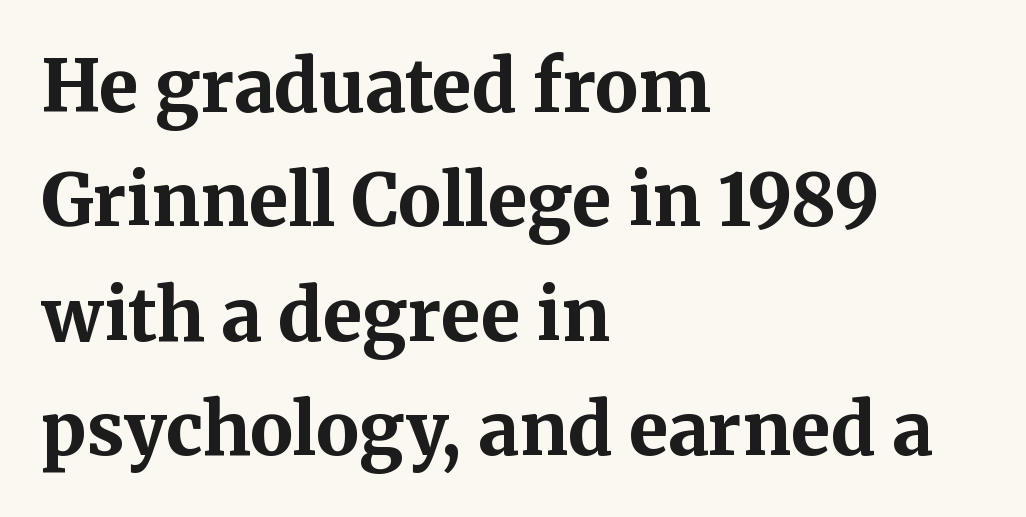
Q: Is the text bold? A: Yes.
Q: Is the text italic (slanted)? A: No, it is upright.
Q: Is the typeface a serif or a sans-serif typeface? A: Serif.
Q: Is the text underlined? A: No.
Q: How is the paragraph aligned? A: Left-aligned.
Q: Is the spacing between letters normal or unusually wide? A: Normal.
Q: Is the spacing between lines tight, normal or loose? A: Normal.
Q: Width (condensed, normal, or wide)? A: Normal.
Q: Stroke contrast? A: Medium.
Q: x-height? A: Medium.
Q: Monospaced? A: No.
